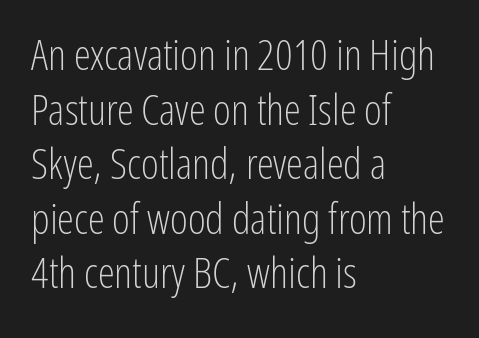
Q: Is the text bold? A: No.
Q: Is the text italic (slanted)? A: No, it is upright.
Q: Is the typeface a serif or a sans-serif typeface? A: Sans-serif.
Q: Is the text underlined? A: No.
Q: How is the paragraph aligned? A: Left-aligned.
Q: Is the spacing between letters normal or unusually wide? A: Normal.
Q: Is the spacing between lines tight, normal or loose? A: Normal.
Q: Width (condensed, normal, or wide)? A: Condensed.
Q: Stroke contrast? A: Low.
Q: x-height? A: Medium.
Q: Monospaced? A: No.
